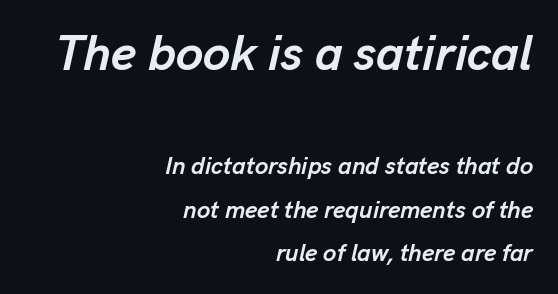
{"italic": "yes", "lean": "right", "slant_degrees": 13, "bold": "yes", "weight": "semibold", "width": "normal", "stroke_contrast": "low", "x_height": "medium", "monospaced": "no", "underline": "no", "align": "right", "line_spacing_ratio": 1.8, "letter_spacing": "normal", "letter_spacing_em": 0.0, "larger_block": "first", "size_ratio": 2.04, "glyph_px": 49}
